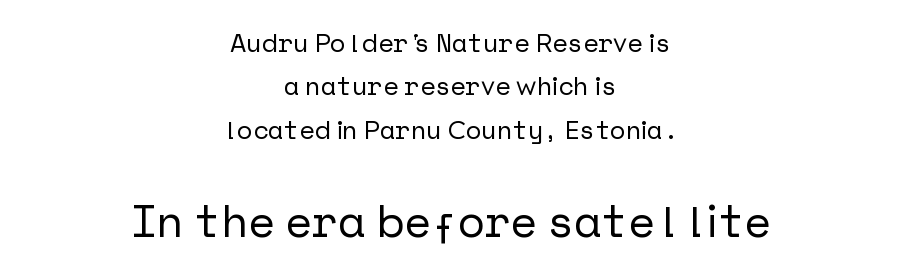
The image shows 45 px sans-serif type, upright; set centered, normal line spacing (1.67x), normal letter spacing, not underlined; the second (bottom) block is 1.73x larger; low stroke contrast and a medium x-height.
